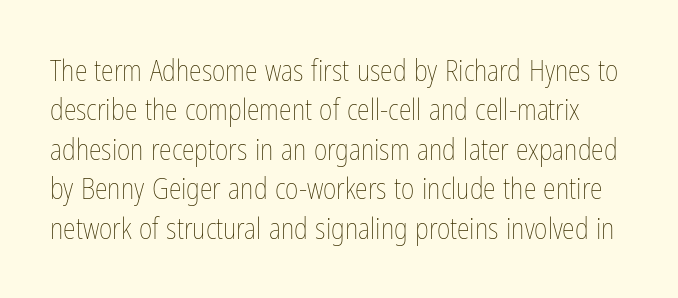
The image shows 29 px thin, condensed type, upright; set normal line spacing (1.36x), normal letter spacing, not underlined; low stroke contrast and a medium x-height.
